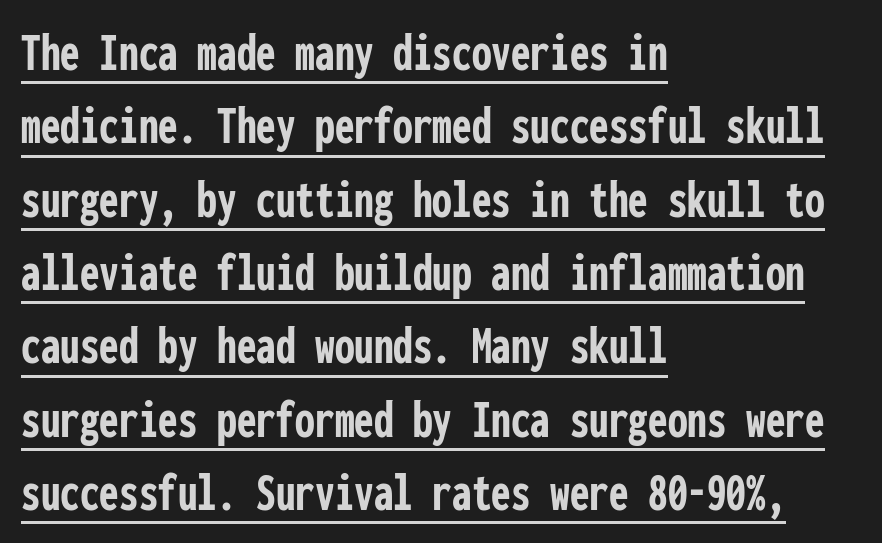
The image shows 56 px semibold, condensed sans-serif type, upright, monospaced; set left-aligned, normal line spacing (1.31x), normal letter spacing, underlined; low stroke contrast and a medium x-height.
